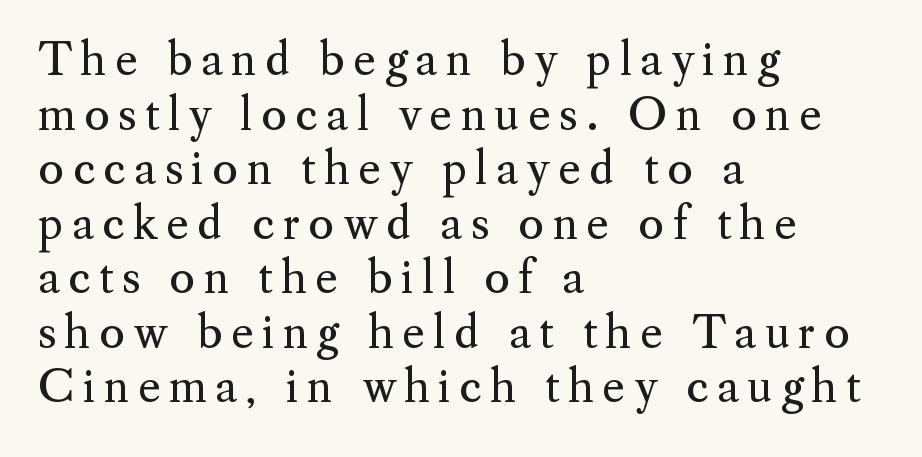
Rule under the text: the space is simply empty. Posture: upright roman. All the whitespace from short lines collects on the right. In terms of letterform style, serifs are clearly present. Note the varied advance widths — an 'i' is clearly narrower than an 'm'. The cut favours lightness, reaching ordinary text weight at its darkest.
